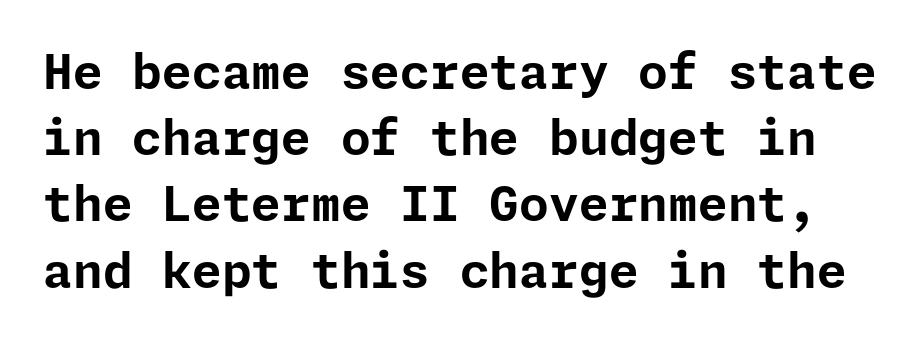
The image shows 48 px bold sans-serif type, upright; set normal line spacing (1.38x), normal letter spacing, not underlined; low stroke contrast and a medium x-height.
